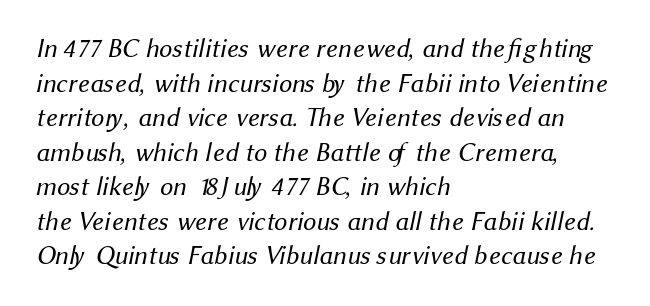
Q: Is the text bold? A: No.
Q: Is the text underlined? A: No.
Q: How is the paragraph aligned? A: Left-aligned.
Q: Is the spacing between letters normal or unusually wide? A: Normal.
Q: Is the spacing between lines tight, normal or loose? A: Normal.
